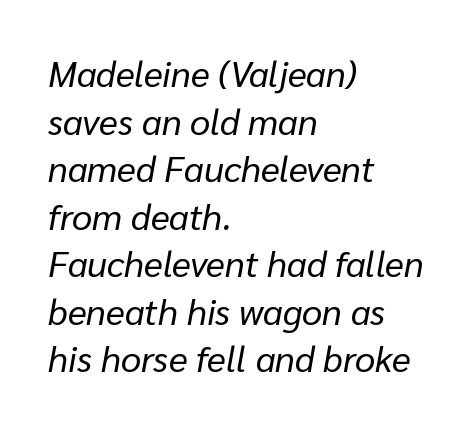
This rendering features lettering with no underline. Spacing verdict: proportional, widths tailored to each character. The text carries the slant typical of an italic or oblique font. Alignment: flush left.
